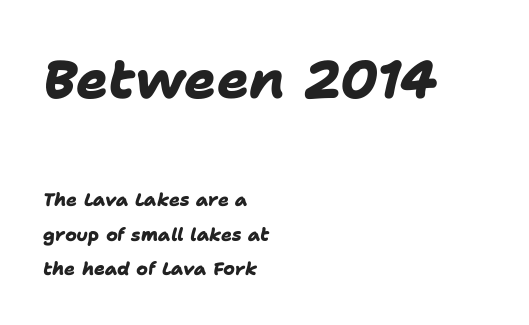
{"serif": "no", "bold": "yes", "weight": "heavy", "width": "normal", "stroke_contrast": "low", "x_height": "medium", "monospaced": "no", "underline": "no", "align": "left", "line_spacing": "loose", "line_spacing_ratio": 1.92, "letter_spacing": "normal", "letter_spacing_em": 0.0, "larger_block": "first", "size_ratio": 2.94, "glyph_px": 53}
